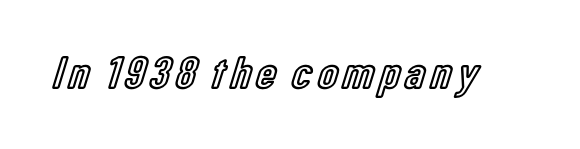
{"width": "condensed", "x_height": "medium", "monospaced": "no", "underline": "no", "glyph_px": 46}
